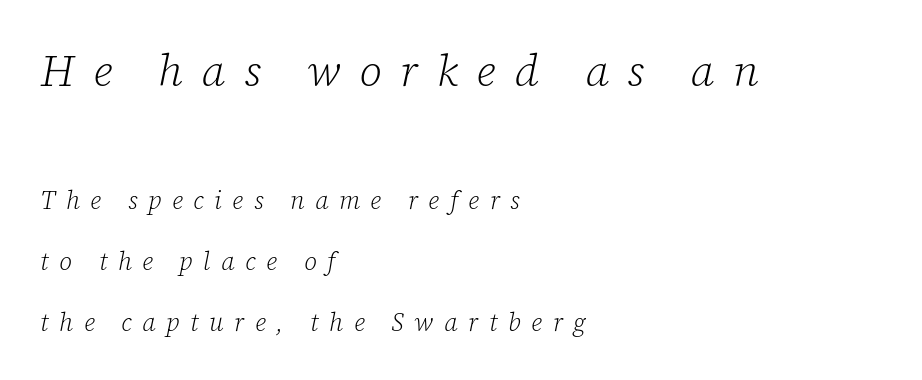
Each letter keeps its own natural width here, so spacing adapts to shape. Letters have the restrained weight of plain body copy at most. Descender tails drop into unmarked territory. The lines in this sample share a left origin and differ only in where they stop. The type family on display is of the serif kind.
